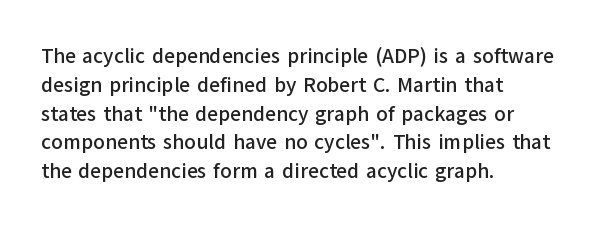
The image shows 21 px text type, upright; set left-aligned, normal line spacing (1.37x), normal letter spacing, not underlined.
